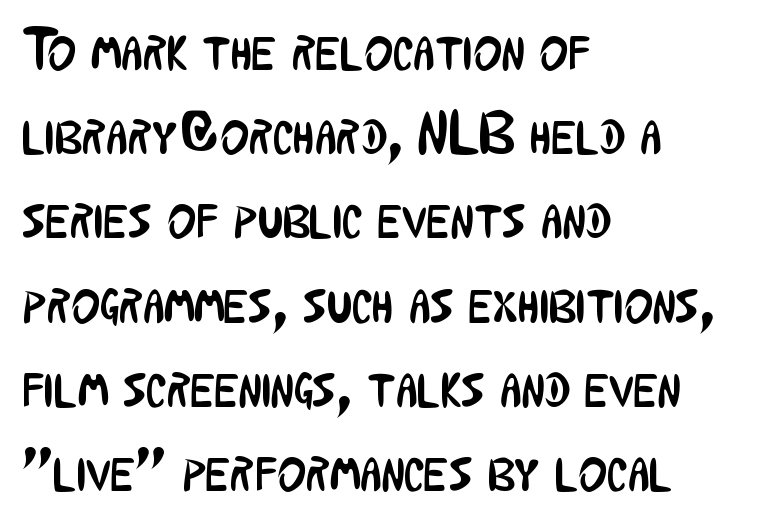
{"serif": "no", "italic": "no", "bold": "no", "weight": "regular", "width": "condensed", "stroke_contrast": "low", "x_height": "medium", "monospaced": "no", "underline": "no", "align": "left", "line_spacing": "normal", "line_spacing_ratio": 1.38, "letter_spacing": "normal", "letter_spacing_em": 0.0, "glyph_px": 61}
